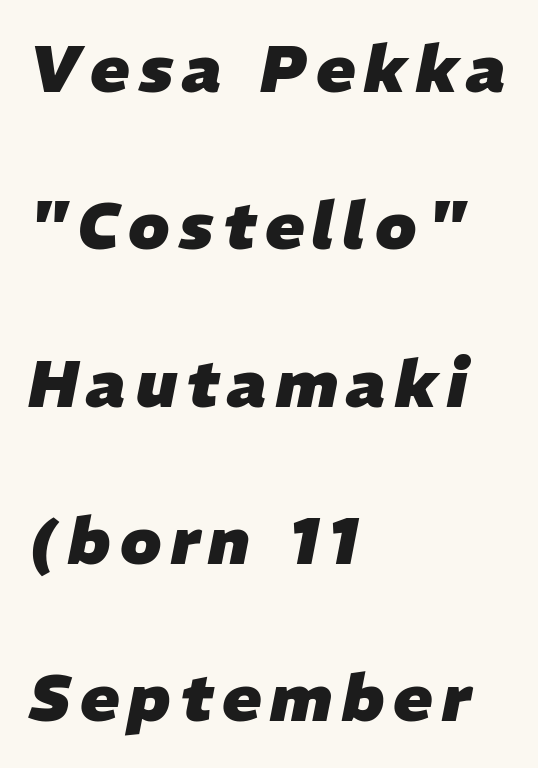
{"italic": "yes", "lean": "right", "slant_degrees": 11, "bold": "yes", "weight": "heavy", "width": "normal", "stroke_contrast": "low", "x_height": "medium", "monospaced": "no", "underline": "no", "align": "left", "line_spacing": "loose", "line_spacing_ratio": 2.42, "glyph_px": 65}
